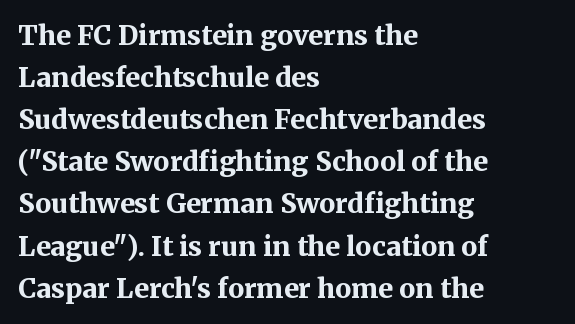
{"italic": "no", "bold": "yes", "underline": "no", "align": "left", "line_spacing": "normal", "line_spacing_ratio": 1.56, "letter_spacing": "normal", "letter_spacing_em": 0.0, "glyph_px": 27}
